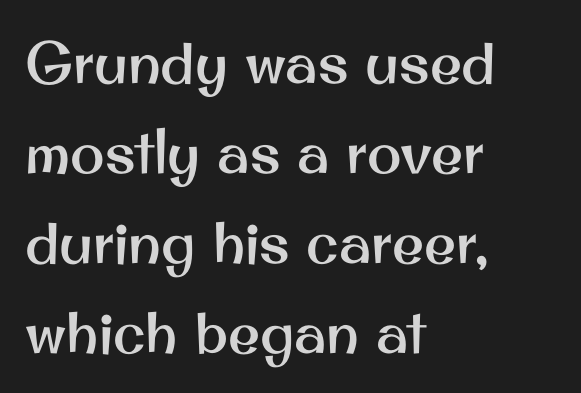
The image shows 58 px sans-serif type, upright; set left-aligned, normal line spacing (1.55x), normal letter spacing, not underlined; medium stroke contrast and a small x-height.
